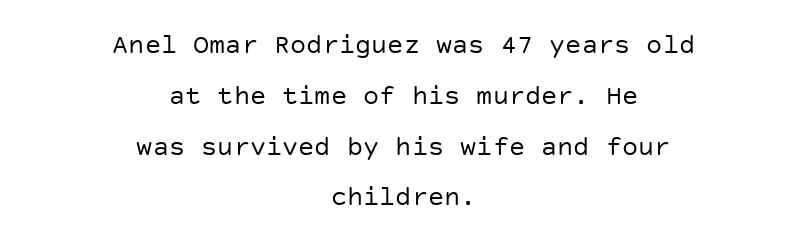
{"italic": "no", "bold": "no", "underline": "no", "align": "center", "line_spacing_ratio": 1.88, "letter_spacing": "normal", "letter_spacing_em": 0.0, "glyph_px": 27}
